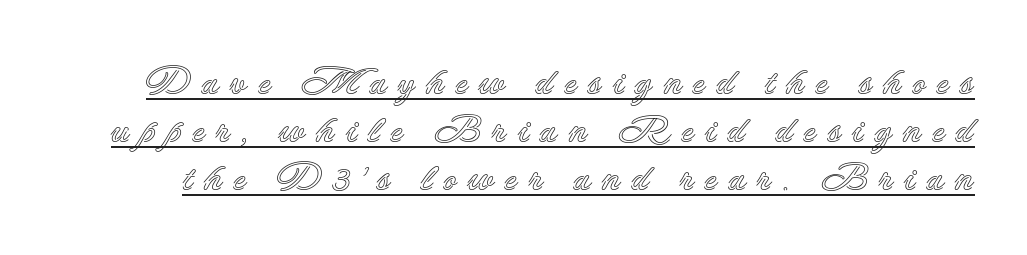
The image shows 39 px text type; set line spacing 1.23x, unusually wide letter spacing (+0.27 em), underlined; a small x-height.
